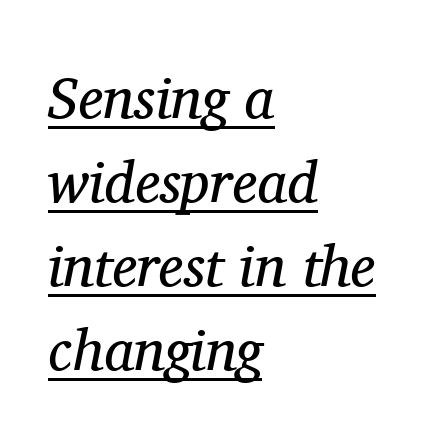
The image shows 58 px regular-weight serif type, italic (leaning right); set left-aligned, normal line spacing (1.45x), normal letter spacing, underlined; medium stroke contrast and a medium x-height.
